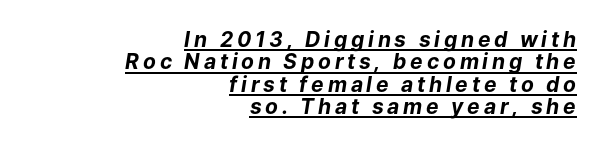
Q: Is the text bold? A: Yes.
Q: Is the text italic (slanted)? A: Yes, it leans right by about 9 degrees.
Q: Is the text underlined? A: Yes.
Q: How is the paragraph aligned? A: Right-aligned.
Q: Is the spacing between lines tight, normal or loose? A: Tight.
